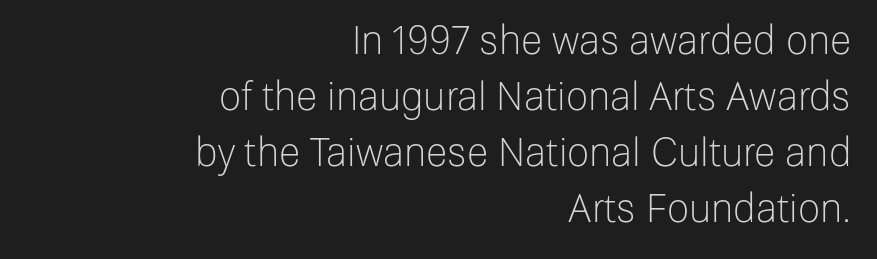
The image shows 39 px light sans-serif type, upright; set right-aligned, normal line spacing (1.44x), normal letter spacing, not underlined; low stroke contrast and a medium x-height.
